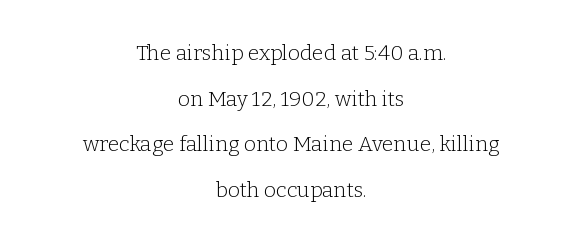
The image shows 21 px text type, upright; set centered, loose line spacing (2.17x), normal letter spacing, not underlined.
